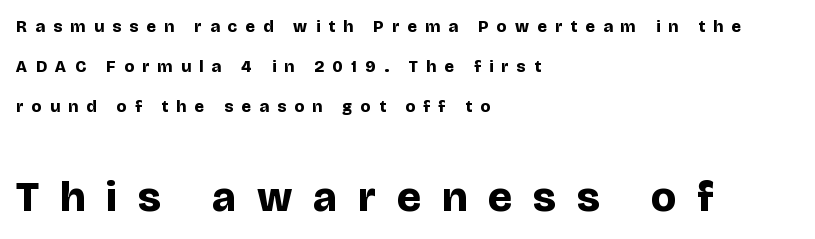
{"serif": "no", "italic": "no", "bold": "yes", "weight": "bold", "width": "normal", "stroke_contrast": "low", "x_height": "large", "monospaced": "no", "underline": "no", "align": "left", "line_spacing": "loose", "line_spacing_ratio": 2.36, "letter_spacing": "wide", "letter_spacing_em": 0.49, "larger_block": "second", "size_ratio": 2.53, "glyph_px": 43}
